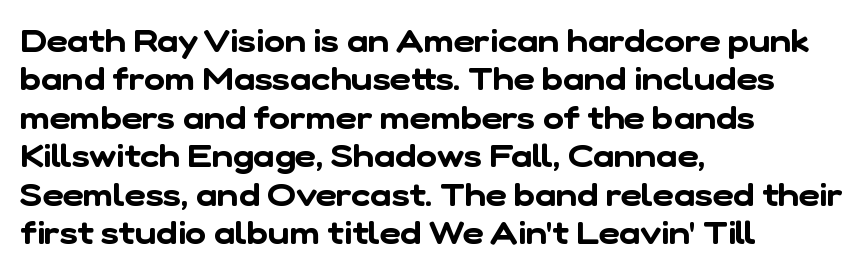
Q: Is the typeface a serif or a sans-serif typeface? A: Sans-serif.
Q: Is the text underlined? A: No.
Q: How is the paragraph aligned? A: Left-aligned.
Q: Is the spacing between letters normal or unusually wide? A: Normal.
Q: Width (condensed, normal, or wide)? A: Normal.
Q: Stroke contrast? A: Low.
Q: x-height? A: Medium.
Q: Monospaced? A: No.
